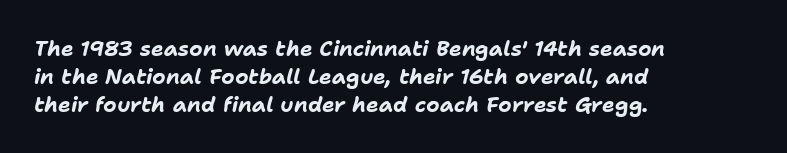
{"italic": "yes", "lean": "right", "slant_degrees": 11, "bold": "yes", "underline": "no", "align": "left", "line_spacing": "normal", "line_spacing_ratio": 1.33, "letter_spacing": "normal", "letter_spacing_em": 0.0, "glyph_px": 21}
